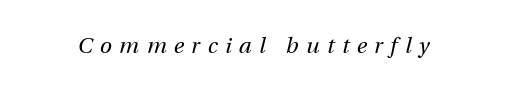
The image shows 22 px text type, italic (leaning right); set unusually wide letter spacing (+0.34 em), not underlined.
